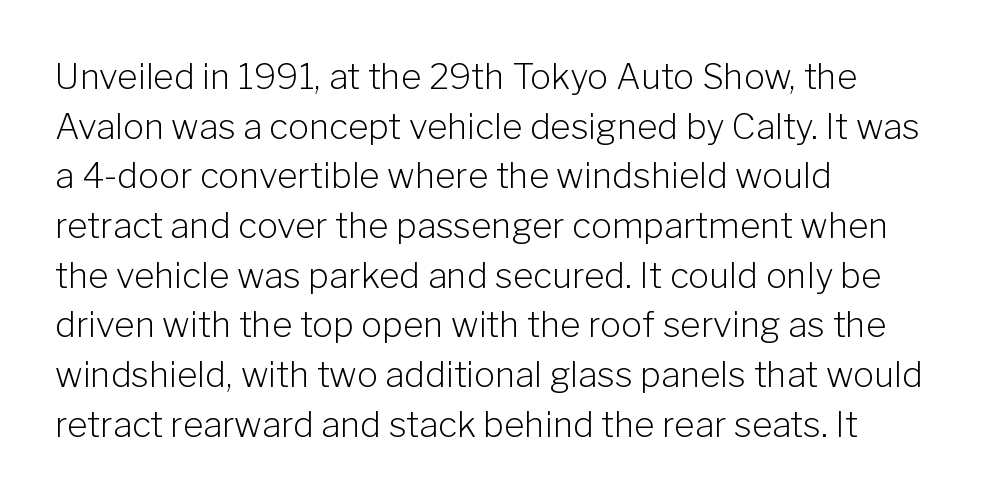
The image shows 35 px light sans-serif type, upright; set left-aligned, normal line spacing (1.42x), normal letter spacing, not underlined; low stroke contrast and a medium x-height.
